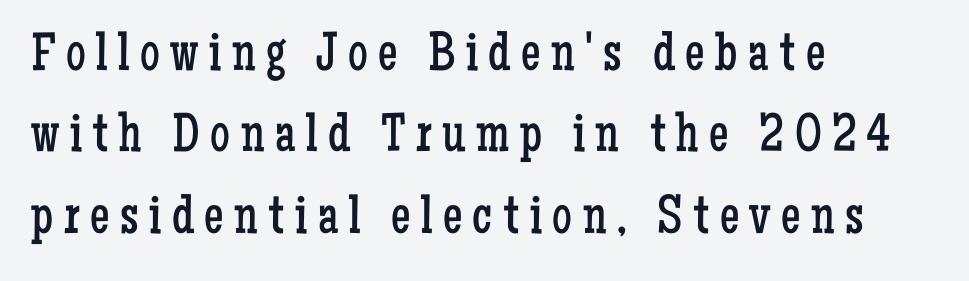
{"serif": "yes", "italic": "no", "bold": "no", "weight": "regular", "width": "condensed", "stroke_contrast": "low", "x_height": "medium", "monospaced": "no", "underline": "no", "align": "left", "line_spacing": "normal", "line_spacing_ratio": 1.48, "glyph_px": 55}
